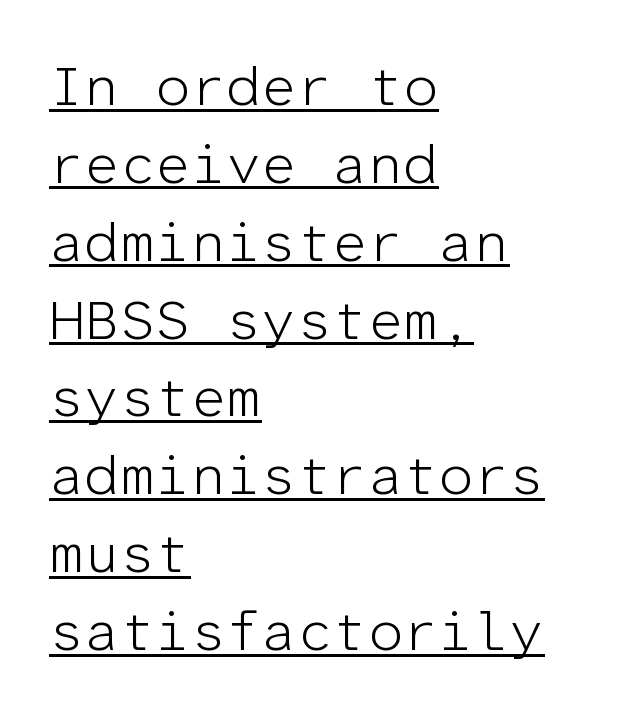
Nope, not italic — everything's standing straight. What's the leading like? Ordinary, nothing unusual. Weight: in the light-to-regular range. All the whitespace from short lines collects on the right.
